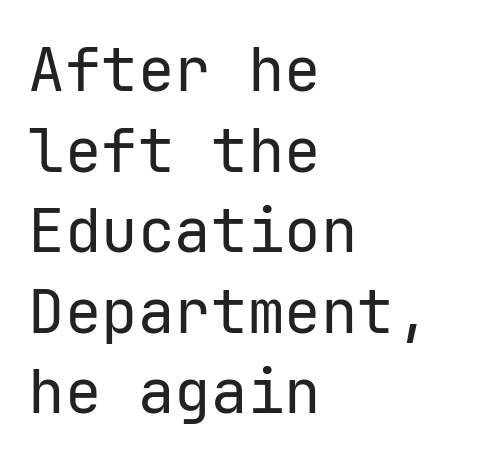
Q: Is the text bold? A: No.
Q: Is the text italic (slanted)? A: No, it is upright.
Q: Is the typeface a serif or a sans-serif typeface? A: Sans-serif.
Q: Is the text underlined? A: No.
Q: How is the paragraph aligned? A: Left-aligned.
Q: Is the spacing between letters normal or unusually wide? A: Normal.
Q: Is the spacing between lines tight, normal or loose? A: Normal.
Q: Width (condensed, normal, or wide)? A: Normal.
Q: Stroke contrast? A: Low.
Q: x-height? A: Medium.
Q: Monospaced? A: Yes.
